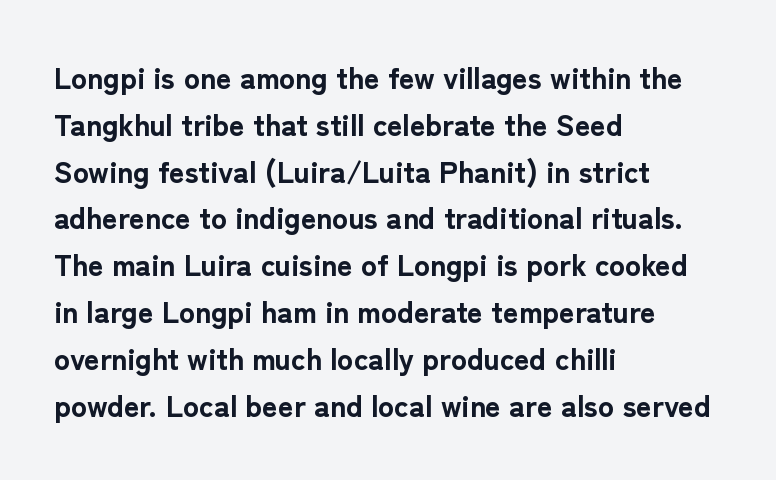
The image shows 30 px bold sans-serif type, upright; set left-aligned, normal line spacing (1.56x), normal letter spacing, not underlined; low stroke contrast and a medium x-height.
